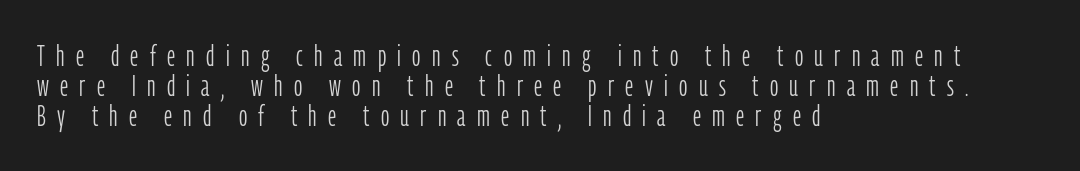
Q: Is the text bold? A: No.
Q: Is the text italic (slanted)? A: No, it is upright.
Q: Is the typeface a serif or a sans-serif typeface? A: Sans-serif.
Q: Is the text underlined? A: No.
Q: How is the paragraph aligned? A: Left-aligned.
Q: Is the spacing between letters normal or unusually wide? A: Unusually wide.
Q: Is the spacing between lines tight, normal or loose? A: Tight.
Q: Width (condensed, normal, or wide)? A: Condensed.
Q: Stroke contrast? A: Low.
Q: x-height? A: Medium.
Q: Monospaced? A: No.
